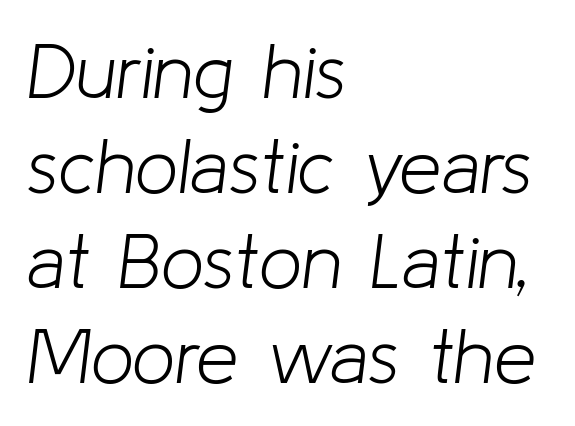
{"italic": "yes", "lean": "right", "slant_degrees": 8, "bold": "no", "weight": "light", "width": "normal", "stroke_contrast": "low", "x_height": "medium", "monospaced": "no", "underline": "no", "align": "left", "line_spacing": "normal", "line_spacing_ratio": 1.25, "letter_spacing": "normal", "letter_spacing_em": 0.0, "glyph_px": 76}
